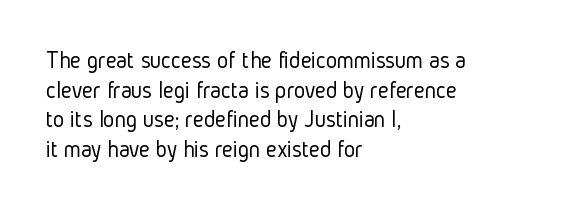
Q: Is the text bold? A: No.
Q: Is the text italic (slanted)? A: No, it is upright.
Q: Is the text underlined? A: No.
Q: How is the paragraph aligned? A: Left-aligned.
Q: Is the spacing between letters normal or unusually wide? A: Normal.
